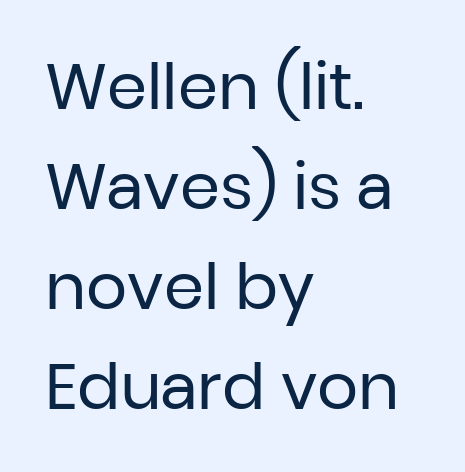
Q: Is the text bold? A: No.
Q: Is the text italic (slanted)? A: No, it is upright.
Q: Is the typeface a serif or a sans-serif typeface? A: Sans-serif.
Q: Is the text underlined? A: No.
Q: How is the paragraph aligned? A: Left-aligned.
Q: Is the spacing between letters normal or unusually wide? A: Normal.
Q: Is the spacing between lines tight, normal or loose? A: Normal.
Q: Width (condensed, normal, or wide)? A: Normal.
Q: Stroke contrast? A: Low.
Q: x-height? A: Medium.
Q: Monospaced? A: No.
